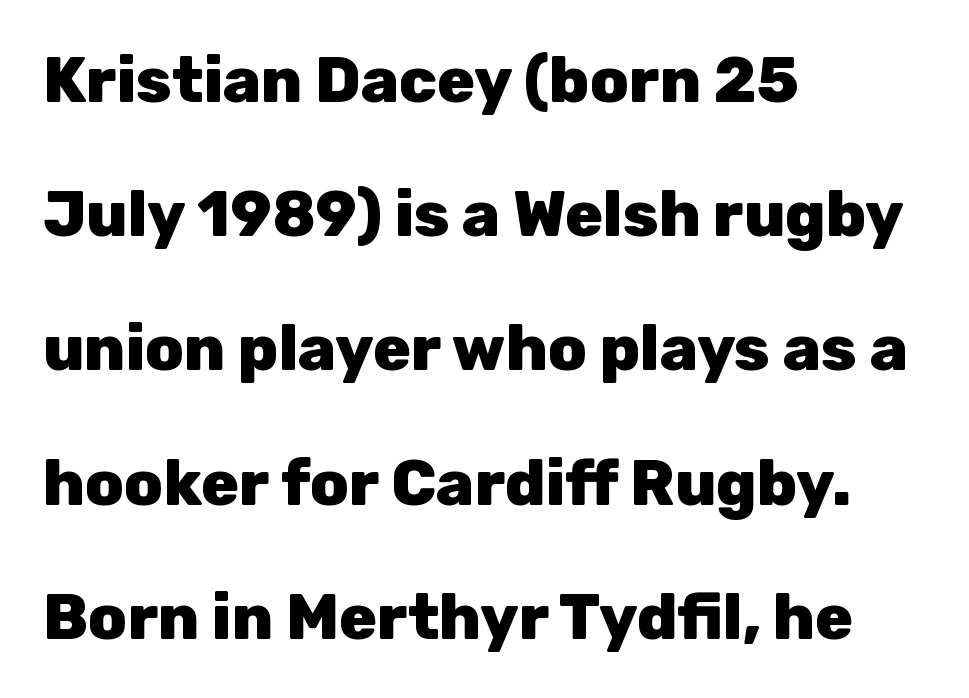
{"serif": "no", "italic": "no", "bold": "yes", "weight": "heavy", "width": "normal", "stroke_contrast": "low", "x_height": "medium", "monospaced": "no", "underline": "no", "align": "left", "line_spacing": "loose", "line_spacing_ratio": 2.13, "letter_spacing": "normal", "letter_spacing_em": 0.0, "glyph_px": 63}
